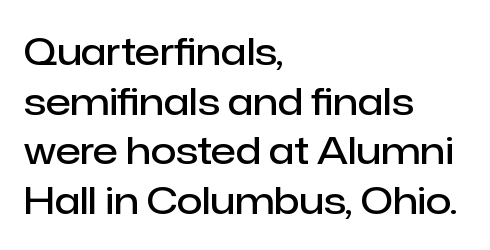
Typesetter's note: demi weight, one step under bold. Line spacing here is normal. Reading down the block, your eye returns to a fixed left position each line. These lines are composed in type without serifs. You could call the tracking neutral — neither tight nor loose.
